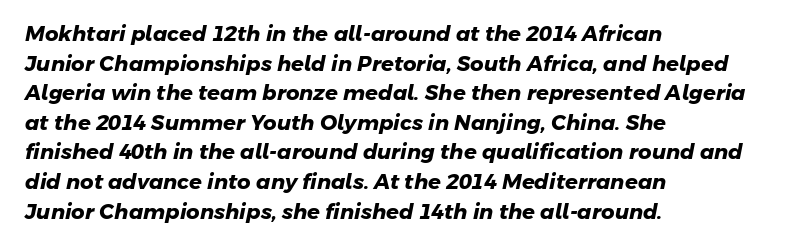
The image shows 21 px bold type; set left-aligned, normal line spacing (1.41x), normal letter spacing, not underlined.
